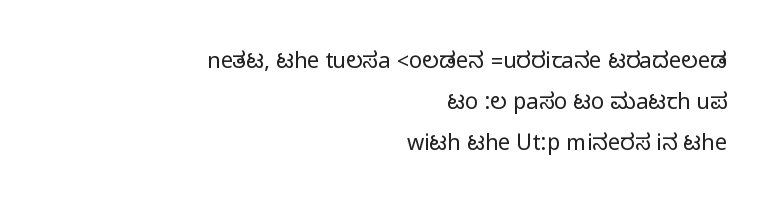
The text block is weighted toward the right margin, trailing off unevenly leftward. The zone under the glyphs is completely vacant. This sample uses plain, unmodified letter spacing. Style check: upright.
